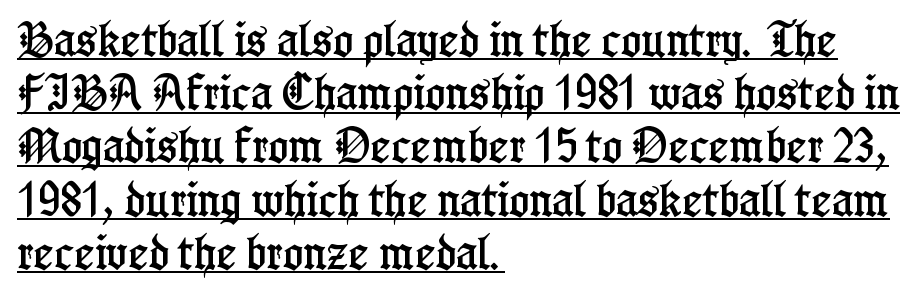
The image shows 38 px condensed serif type, upright; set left-aligned, normal line spacing (1.4x), normal letter spacing, underlined; low stroke contrast and a medium x-height.
